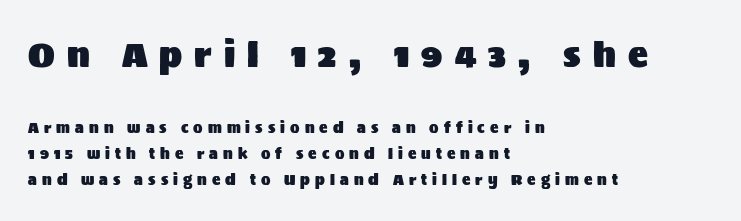
{"serif": "no", "italic": "no", "width": "normal", "stroke_contrast": "medium", "x_height": "large", "monospaced": "no", "underline": "no", "align": "left", "line_spacing_ratio": 1.87, "letter_spacing": "wide", "letter_spacing_em": 0.36, "larger_block": "first", "size_ratio": 2.36, "glyph_px": 33}
